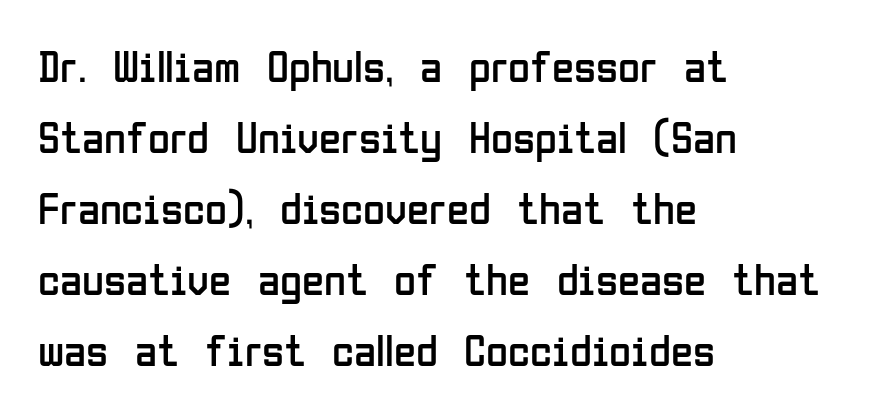
Stem width sits at or under what a default text font uses. The passage shown is typeset with a sans-serif family. If you drew a line through each stem, it would be perfectly vertical. If you drew a ruler down the left edge, every line would touch it.
